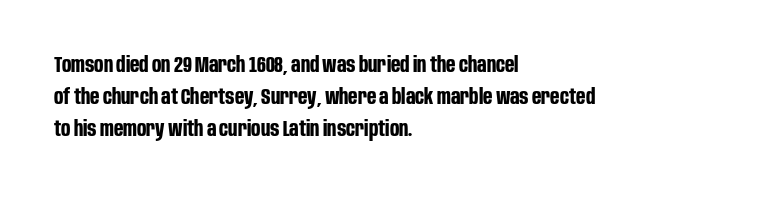
{"italic": "no", "bold": "yes", "underline": "no", "align": "left", "line_spacing": "normal", "line_spacing_ratio": 1.46, "letter_spacing": "normal", "letter_spacing_em": 0.0, "glyph_px": 22}
